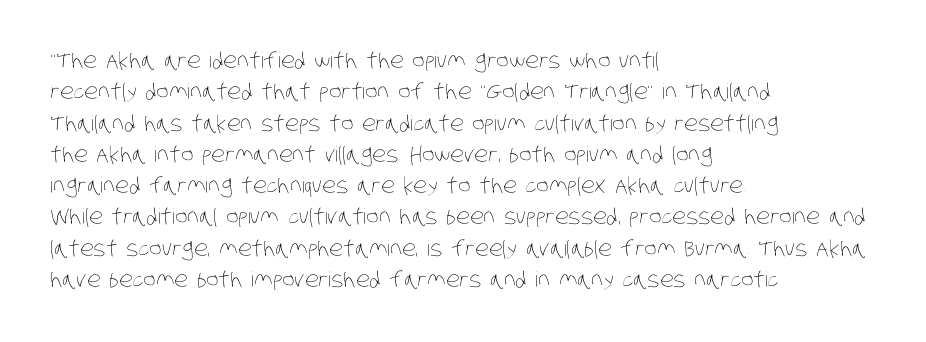
Horizontally, the lines are justified to the leading edge only. The space directly below the letters is spotless. There is no visible air inserted between adjacent glyphs. The face looks like a standard text weight, possibly lighter.
